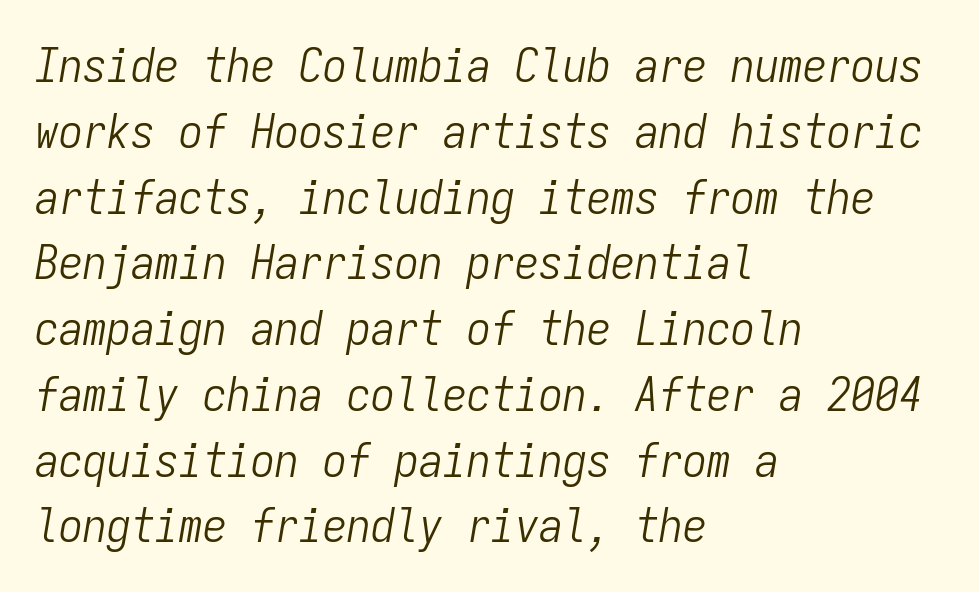
The vertical gap from one line to the next is medium. Notice how the stems are inclined rather than vertical — that's the hallmark of italics. This reads as an unemphasized weight, regular at the heaviest. The type is set solid horizontally, with unmodified tracking. Each line starts at the same left margin while the right side varies. A clean baseline with only descenders dipping below it.
